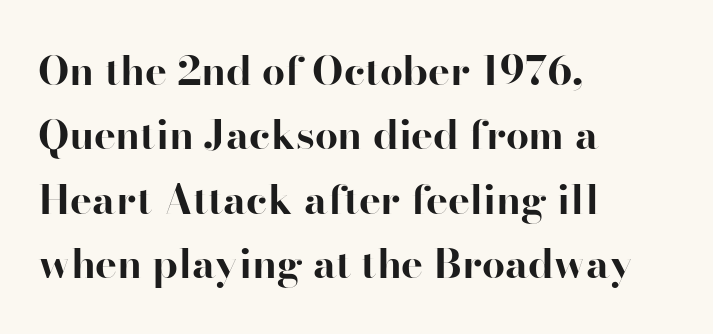
The image shows 41 px bold serif type, upright; set left-aligned, normal line spacing (1.57x), normal letter spacing, not underlined; high stroke contrast and a small x-height.
